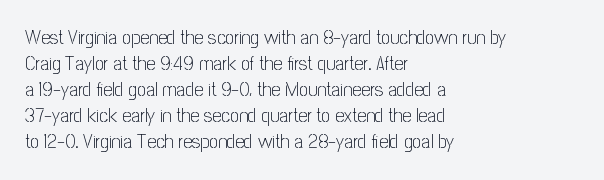
Where is the straight margin? On the left. This sample keeps an unexceptional amount of space between lines. The typesetting does not lean heavy: it is not bold. The gaps between neighbouring characters are ordinary and unremarkable. A clean baseline with only descenders dipping below it.
